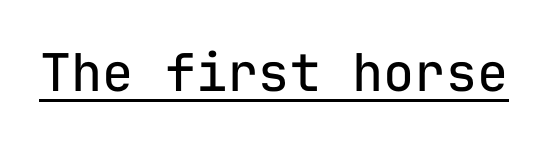
{"serif": "no", "italic": "no", "bold": "no", "weight": "regular", "width": "normal", "stroke_contrast": "low", "x_height": "medium", "monospaced": "yes", "underline": "yes", "letter_spacing": "normal", "letter_spacing_em": 0.0, "glyph_px": 52}
